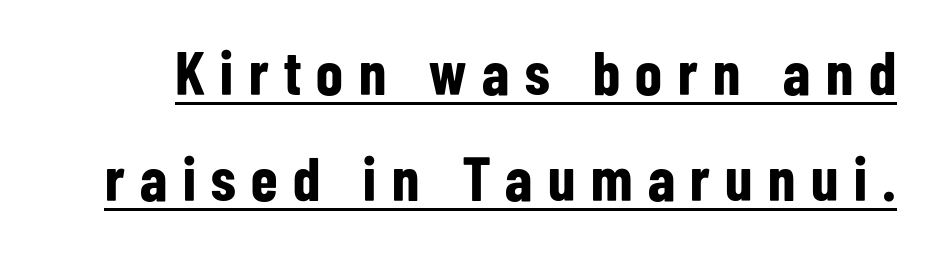
The image shows 62 px bold, condensed sans-serif type, upright; set line spacing 1.71x, unusually wide letter spacing (+0.25 em), underlined; low stroke contrast and a medium x-height.
